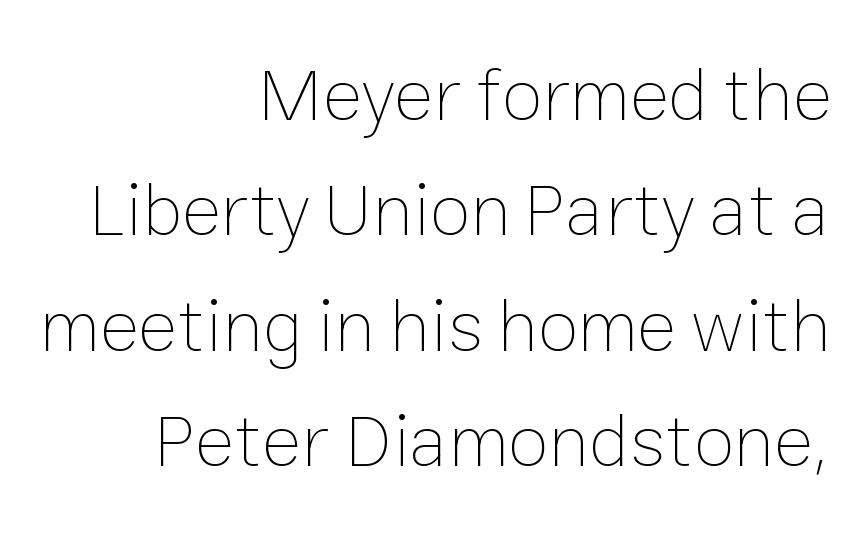
This sample uses an upright cut, with every glyph sitting square on the baseline. Nothing heavy about these letters — not bold at all. Vertical spacing — default. The strip under each line holds only bare page.
